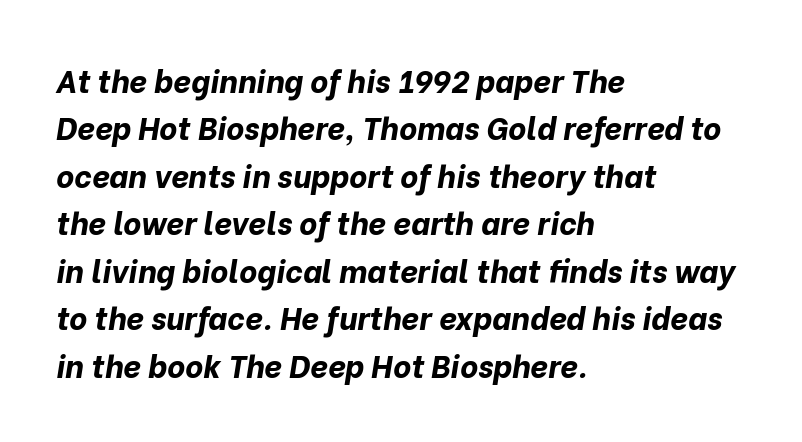
Compared with ordinary roman type, these characters are visibly tilted. A typesetter would call this proportional, since set widths differ per character. A normal amount of white space separates one row of letters from the next. The passage is arranged the way most books set body copy — flush left. The space directly below the letters is spotless.
